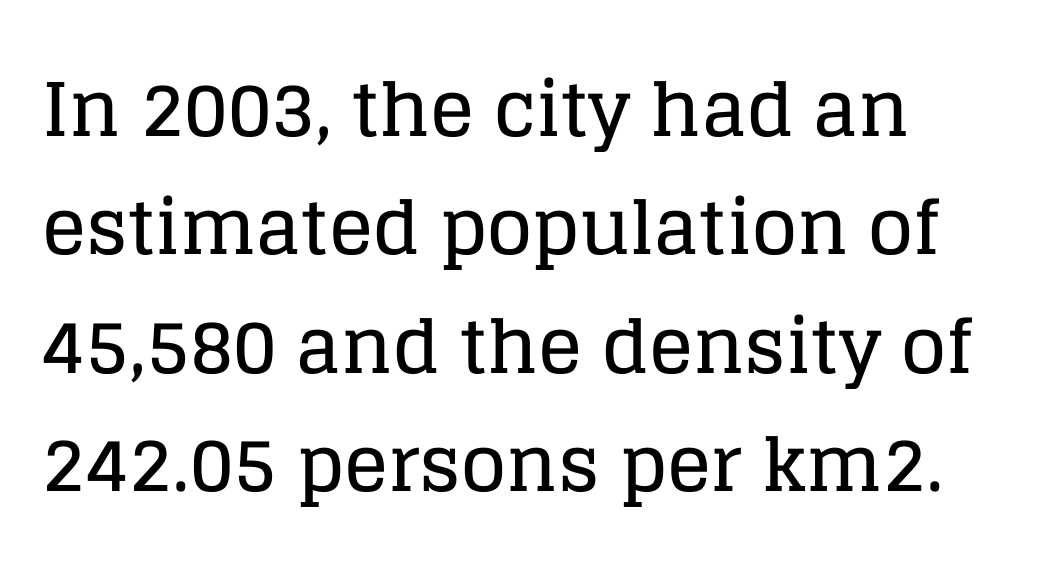
The image shows 74 px serif type, upright; set normal line spacing (1.6x), normal letter spacing, not underlined; low stroke contrast and a large x-height.
